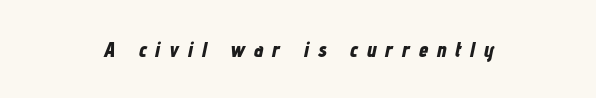
The image shows 21 px bold type, italic (leaning right); set centered, unusually wide letter spacing (+0.42 em), not underlined.
